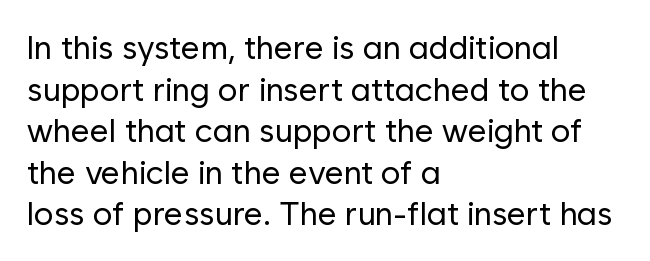
The weight would be labelled regular, book, light, or lighter still. These lines keep a tight, regular rhythm from letter to letter. The rendering uses natural spacing where letterforms have individual widths. A bare baseline throughout the passage. The typesetter chose a ragged-right arrangement here. The font's upright variant was chosen for this text.
